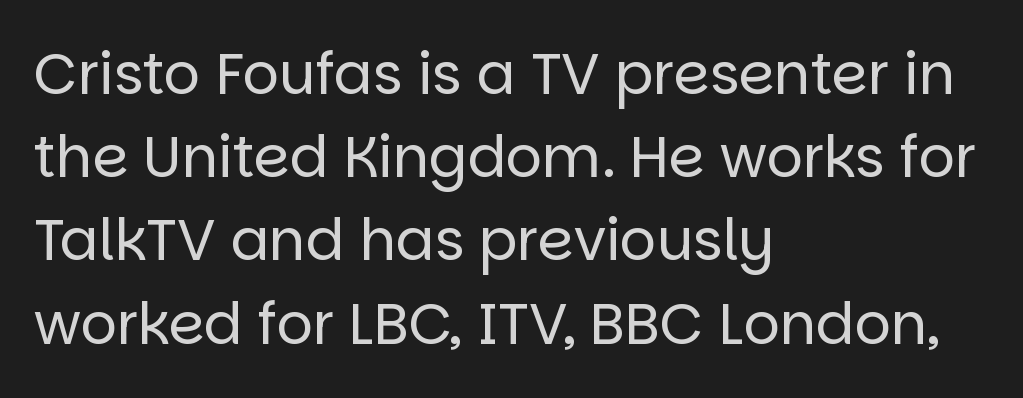
The image shows 57 px regular-weight sans-serif type, upright; set left-aligned, normal line spacing (1.46x), normal letter spacing, not underlined; low stroke contrast and a large x-height.
